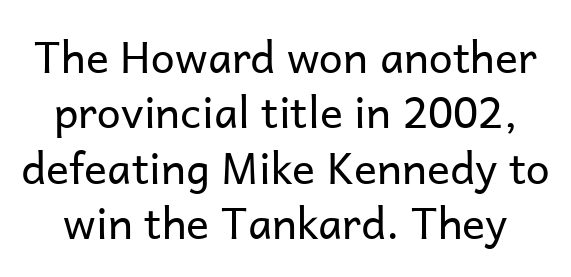
The typeface has the unassuming heft of standard copy or less. This sample keeps an unexceptional amount of space between lines. Note the varied advance widths — an 'i' is clearly narrower than an 'm'. These lines keep a tight, regular rhythm from letter to letter. To sum up the face: it is a sans, with no serifs. Type without underlining.
